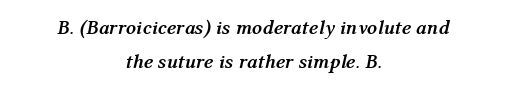
The image shows 20 px bold type, italic (leaning right); set centered, line spacing 1.71x, normal letter spacing, not underlined.
